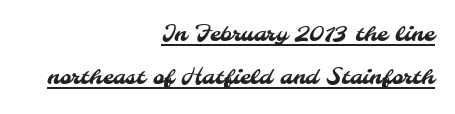
Q: Is the text underlined? A: Yes.
Q: How is the paragraph aligned? A: Right-aligned.
Q: Is the spacing between letters normal or unusually wide? A: Normal.
Q: Is the spacing between lines tight, normal or loose? A: Loose.
